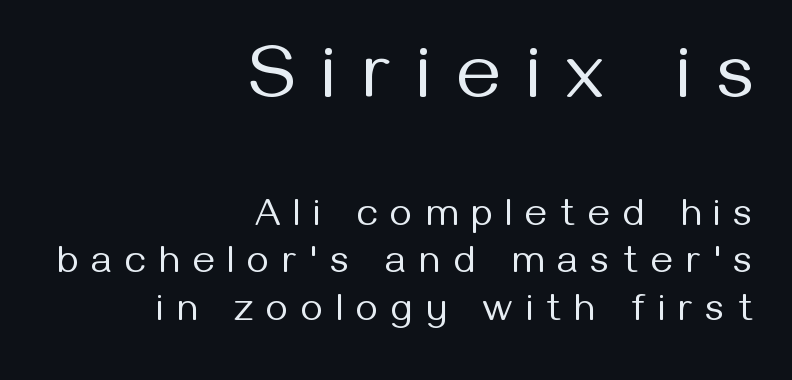
Q: Is the text bold? A: No.
Q: Is the text italic (slanted)? A: No, it is upright.
Q: Is the typeface a serif or a sans-serif typeface? A: Sans-serif.
Q: Is the text underlined? A: No.
Q: How is the paragraph aligned? A: Right-aligned.
Q: Is the spacing between letters normal or unusually wide? A: Unusually wide.
Q: Is the spacing between lines tight, normal or loose? A: Normal.
Q: Which block of text is set in a larger size, the first (top) or the second (bottom)? A: The first (top) one.
Q: Width (condensed, normal, or wide)? A: Normal.
Q: Stroke contrast? A: Medium.
Q: x-height? A: Medium.
Q: Monospaced? A: No.
